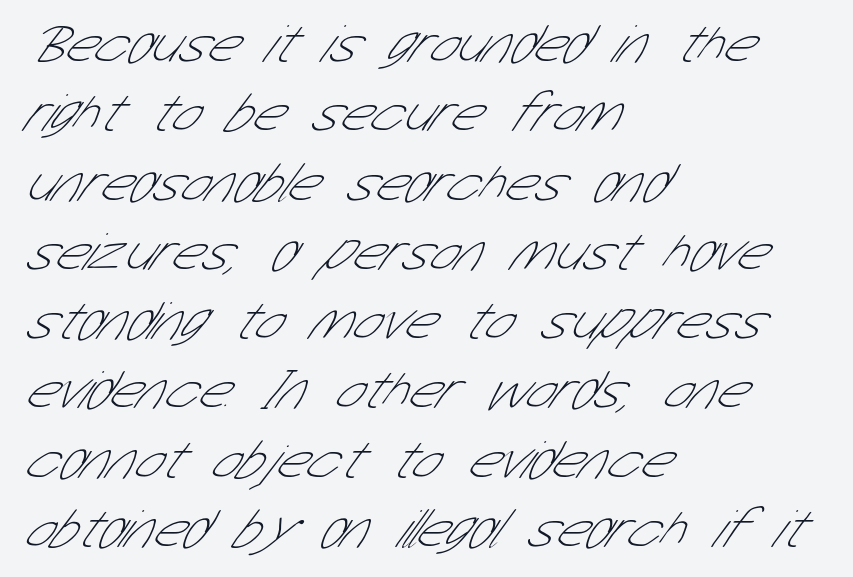
Teacher's note: observe the even left margin — that is flush-left alignment. No word sits above an underline. Vertical stems look standard width or narrower in stroke. Each letter keeps its own natural width here, so spacing adapts to shape. Regarding serifs, this sample does without them.
